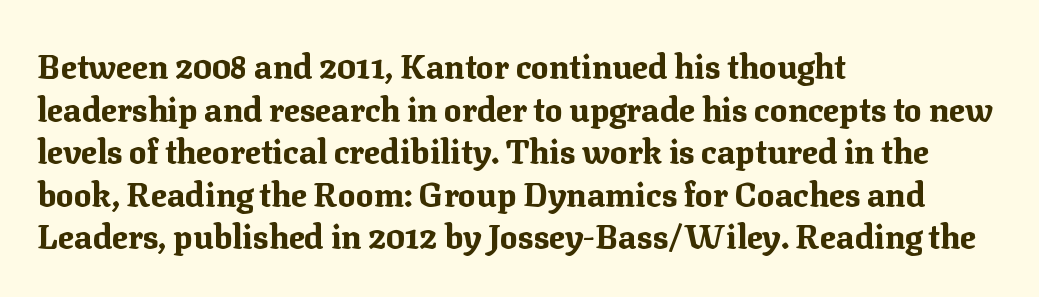
{"serif": "yes", "italic": "no", "bold": "yes", "weight": "bold", "width": "normal", "stroke_contrast": "medium", "x_height": "medium", "monospaced": "no", "underline": "no", "align": "left", "line_spacing": "normal", "line_spacing_ratio": 1.29, "letter_spacing": "normal", "letter_spacing_em": 0.0, "glyph_px": 33}
